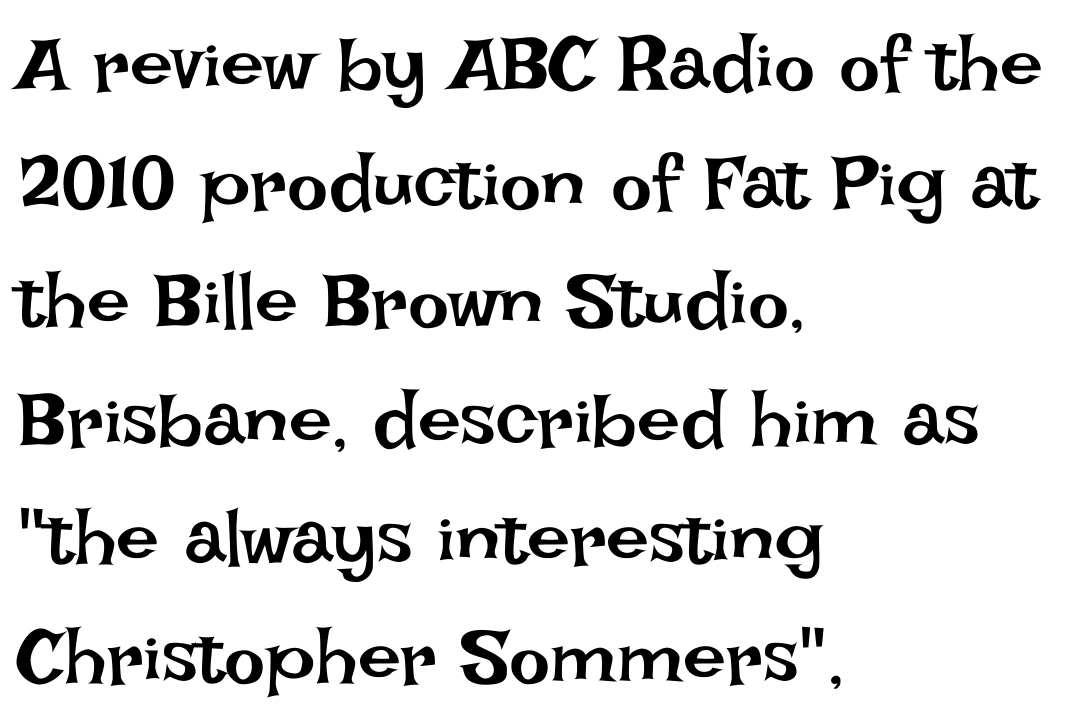
Compared with a typical body face, this is equally light or lighter still. The vertical gap from one line to the next is medium. Line starts are locked; line ends wander. This sample has the flowing, uneven cadence of proportional lettering. Underlining? Definitely not there.
